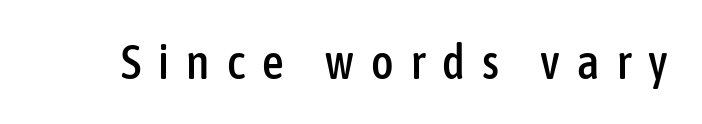
Typographically, this falls in the sans-serif category. Unlike italic type, these characters show no tilt at all. Think of a printed novel: that variable character pitch is what you see here. The passage shown is not underscored anywhere. The type is letterspaced generously, with wide tracking.
